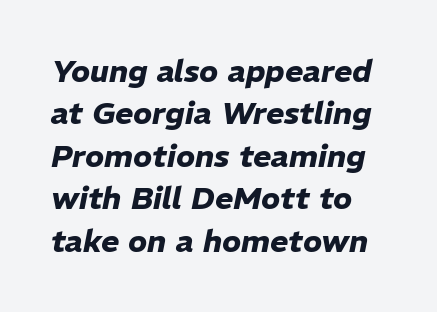
The image shows 31 px heavy type, italic (leaning right); set left-aligned, normal line spacing (1.37x), normal letter spacing, not underlined; low stroke contrast and a medium x-height.
